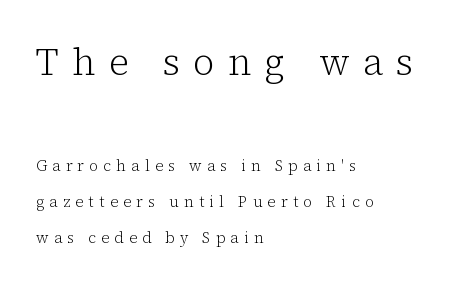
{"serif": "yes", "italic": "no", "bold": "no", "weight": "light", "width": "normal", "stroke_contrast": "low", "x_height": "medium", "monospaced": "no", "underline": "no", "align": "left", "line_spacing": "loose", "line_spacing_ratio": 2.41, "letter_spacing": "wide", "letter_spacing_em": 0.35, "larger_block": "first", "size_ratio": 2.47, "glyph_px": 37}
